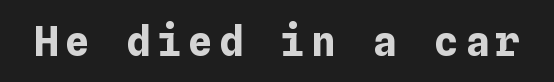
The letters stand straight up with perfectly vertical stems. The zone under the glyphs is completely vacant. Summary of weight: heavy, a full bold.
